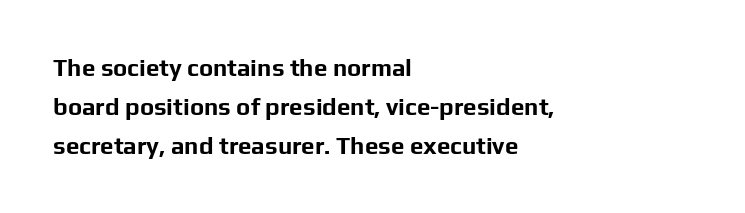
The image shows 24 px bold type, upright; set left-aligned, normal line spacing (1.62x), normal letter spacing, not underlined.
